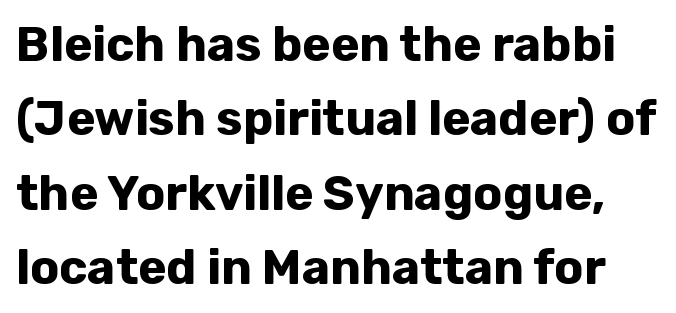
The image shows 48 px bold sans-serif type, upright; set normal line spacing (1.55x), normal letter spacing, not underlined; low stroke contrast and a medium x-height.
